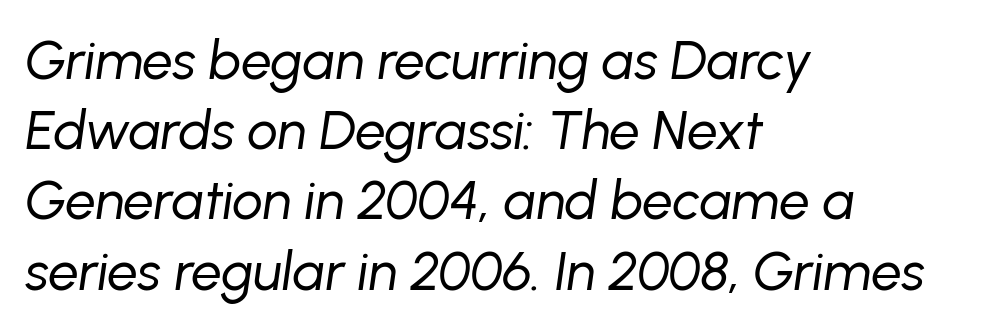
The image shows 54 px regular-weight type, italic (leaning right); set left-aligned, normal line spacing (1.3x), normal letter spacing, not underlined; low stroke contrast and a medium x-height.
